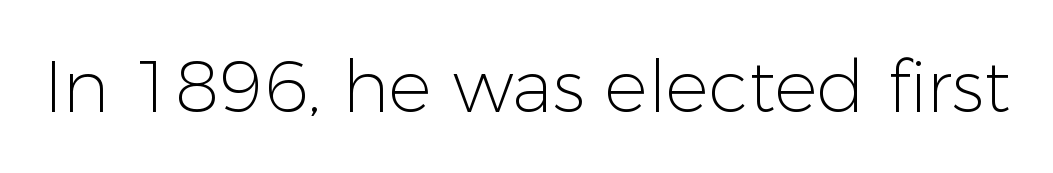
{"serif": "no", "italic": "no", "bold": "no", "weight": "light", "width": "normal", "stroke_contrast": "low", "x_height": "medium", "monospaced": "no", "underline": "no", "letter_spacing": "normal", "letter_spacing_em": 0.0, "glyph_px": 72}
